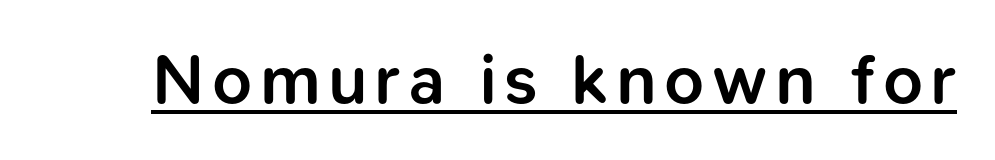
{"serif": "no", "italic": "no", "bold": "semi", "weight": "semibold", "width": "normal", "stroke_contrast": "low", "x_height": "medium", "monospaced": "no", "underline": "yes", "glyph_px": 70}
